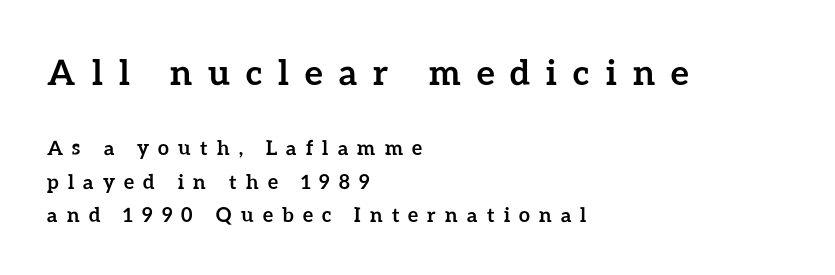
Q: Is the text bold? A: Yes.
Q: Is the text italic (slanted)? A: No, it is upright.
Q: Is the text underlined? A: No.
Q: How is the paragraph aligned? A: Left-aligned.
Q: Is the spacing between letters normal or unusually wide? A: Unusually wide.
Q: Is the spacing between lines tight, normal or loose? A: Normal.
Q: Which block of text is set in a larger size, the first (top) or the second (bottom)? A: The first (top) one.
Q: Width (condensed, normal, or wide)? A: Normal.
Q: Stroke contrast? A: Low.
Q: x-height? A: Medium.
Q: Monospaced? A: No.
